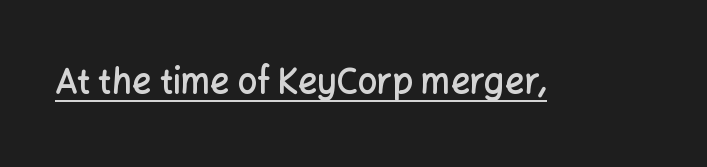
The image shows 34 px semibold sans-serif type, upright; set normal letter spacing, underlined; low stroke contrast and a medium x-height.
